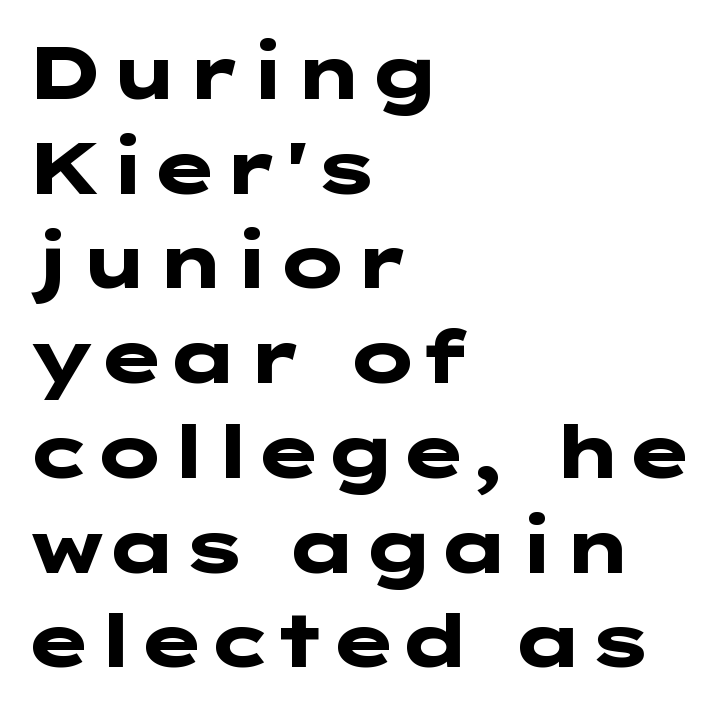
{"serif": "no", "italic": "no", "bold": "yes", "weight": "heavy", "width": "wide", "stroke_contrast": "low", "x_height": "medium", "underline": "no", "align": "left", "line_spacing": "normal", "line_spacing_ratio": 1.28, "letter_spacing": "normal", "letter_spacing_em": 0.0, "glyph_px": 74}
